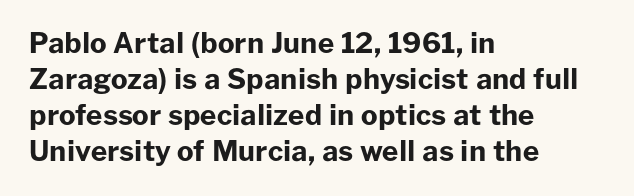
Note the varied advance widths — an 'i' is clearly narrower than an 'm'. Where is the straight margin? On the left. The specimen reads as upright at a glance. Clear beneath every line of the passage.
